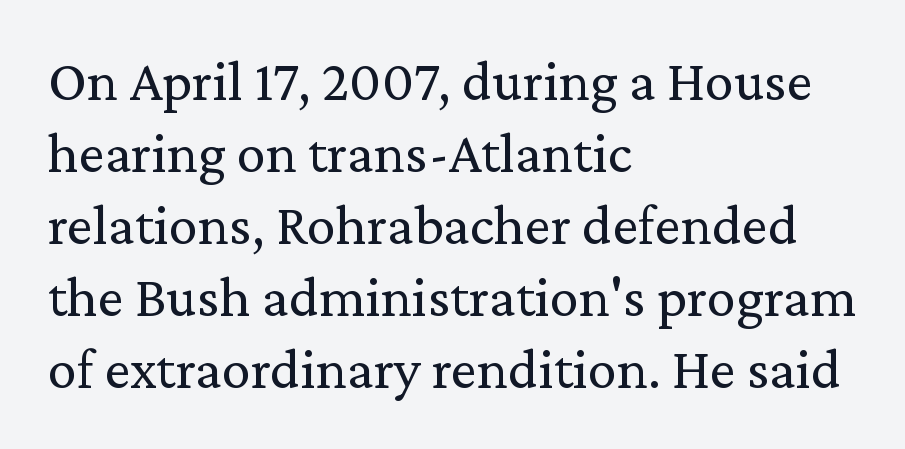
{"serif": "yes", "italic": "no", "bold": "no", "weight": "regular", "width": "normal", "stroke_contrast": "medium", "x_height": "medium", "monospaced": "no", "underline": "no", "align": "left", "line_spacing_ratio": 1.24, "letter_spacing": "normal", "letter_spacing_em": 0.0, "glyph_px": 58}
